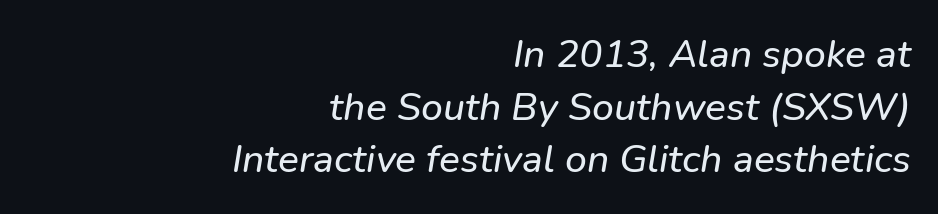
{"serif": "no", "width": "normal", "stroke_contrast": "low", "x_height": "medium", "monospaced": "no", "underline": "no", "align": "right", "line_spacing": "normal", "line_spacing_ratio": 1.35, "letter_spacing": "normal", "letter_spacing_em": 0.0, "glyph_px": 39}
